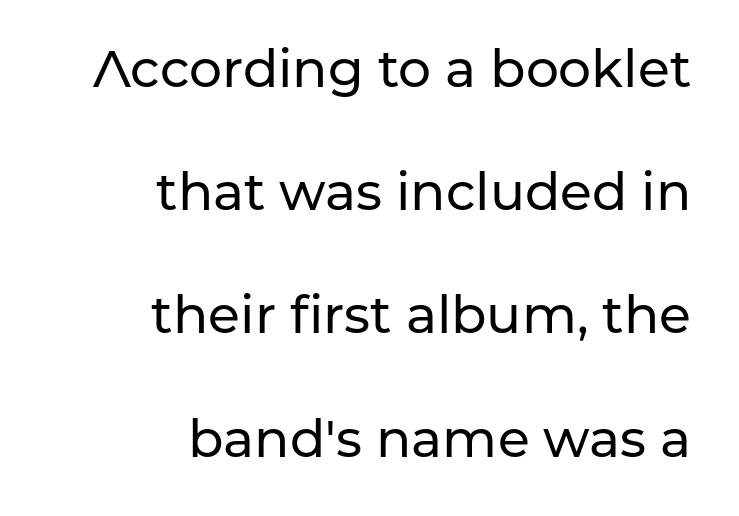
{"serif": "no", "italic": "no", "width": "normal", "stroke_contrast": "low", "x_height": "medium", "monospaced": "no", "underline": "no", "align": "right", "line_spacing": "loose", "line_spacing_ratio": 2.37, "letter_spacing": "normal", "letter_spacing_em": 0.0, "glyph_px": 52}
